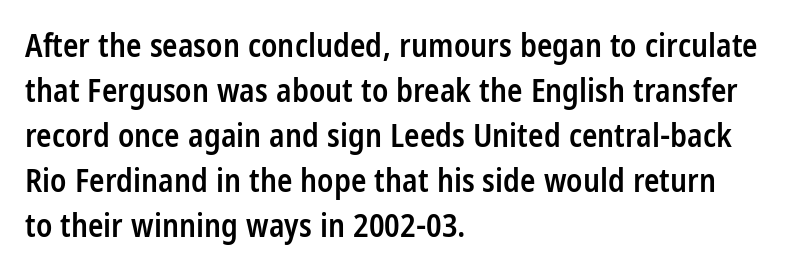
{"serif": "no", "italic": "no", "bold": "semi", "weight": "semibold", "width": "condensed", "stroke_contrast": "low", "x_height": "large", "monospaced": "no", "underline": "no", "align": "left", "line_spacing": "normal", "line_spacing_ratio": 1.41, "letter_spacing": "normal", "letter_spacing_em": 0.0, "glyph_px": 32}
